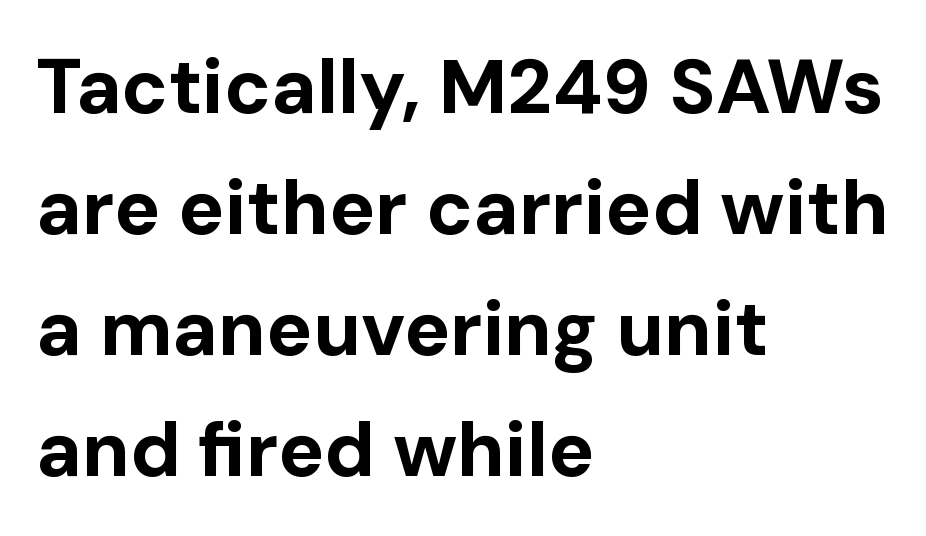
{"serif": "no", "italic": "no", "bold": "yes", "weight": "bold", "width": "normal", "stroke_contrast": "low", "x_height": "medium", "monospaced": "no", "underline": "no", "align": "left", "line_spacing": "normal", "line_spacing_ratio": 1.57, "letter_spacing": "normal", "letter_spacing_em": 0.0, "glyph_px": 77}
